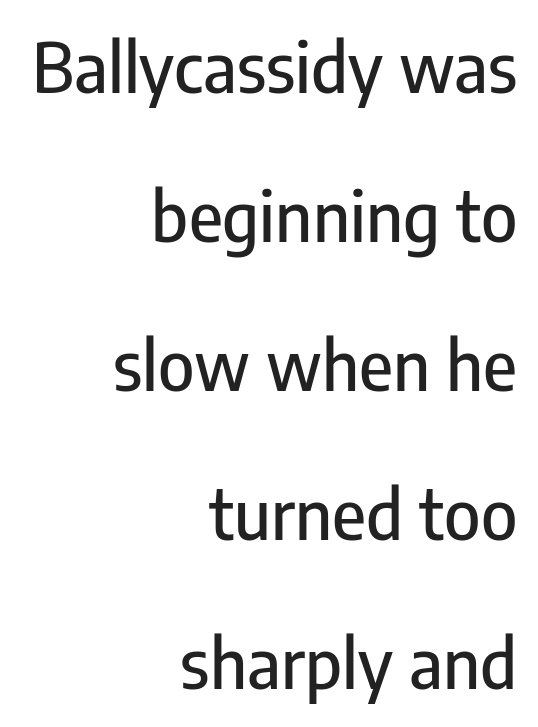
The image shows 69 px condensed sans-serif type, upright; set right-aligned, loose line spacing (2.16x), normal letter spacing, not underlined; low stroke contrast and a medium x-height.
